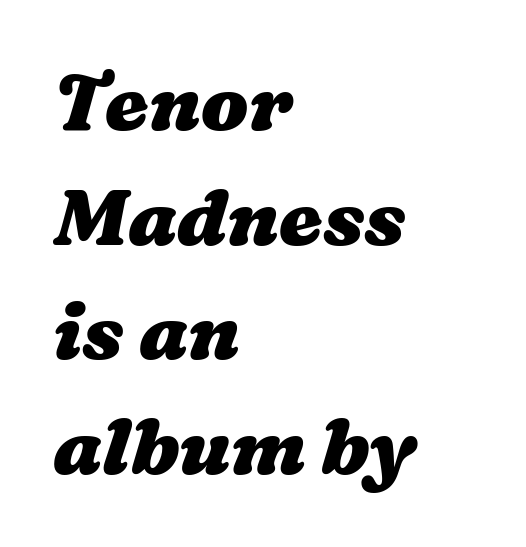
{"bold": "yes", "weight": "heavy", "width": "wide", "stroke_contrast": "medium", "x_height": "medium", "monospaced": "no", "underline": "no", "align": "left", "line_spacing": "normal", "line_spacing_ratio": 1.47, "letter_spacing": "normal", "letter_spacing_em": 0.0, "glyph_px": 78}
